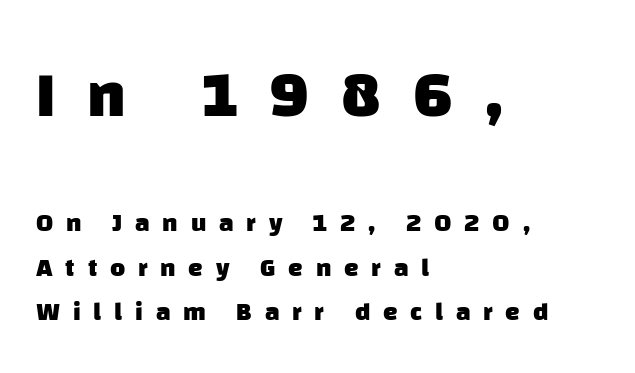
Glance below the letters and you will spot only blank space. Is the lower block the larger one? No — the upper block carries the bigger type. This sample uses expanded letter spacing, leaving extra air between glyphs. The letters advance in unequal steps, a hallmark of proportional type. Typographic density is high because the face is bold. The paragraph has a hard left edge and a soft right edge.
